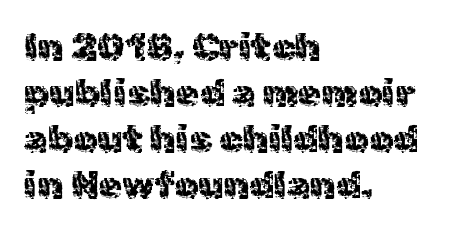
The image shows 38 px regular-weight sans-serif type, upright; set left-aligned, line spacing 1.21x, normal letter spacing, not underlined; a medium x-height.
